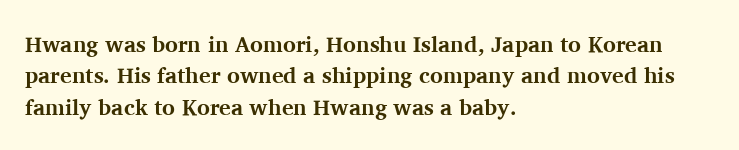
The vertical gap from one line to the next is medium. Bold? Absolutely — the strokes are thick and heavy. Plain, unruled lines of type. The ragged edge is on the right, which tells us the setting is flush left.
